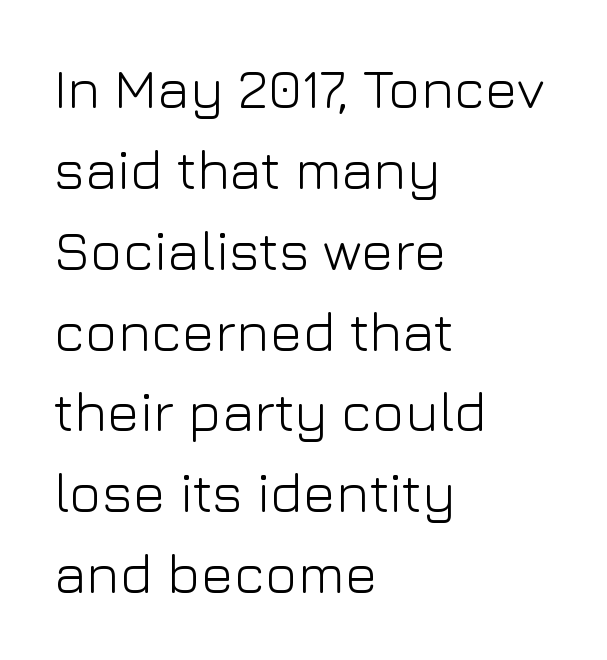
Glyph-to-glyph distance matches everyday printed text. This rendering features lettering with no underline. The passage shown stacks its lines at a standard gap. The typeface has the unassuming heft of standard copy or less. The letters stand upright; this is a roman face.
